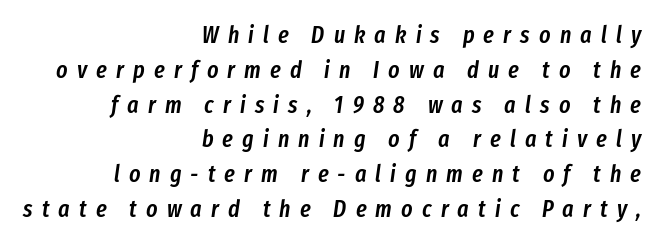
Caption: expanded tracking, letters set apart. The leading is moderate, giving the passage an even texture. Descender tails drop into unmarked territory. Look at the stroke-to-counter ratio: somewhat heavy, a semibold. Does the lettering tilt? It does — this is italic.
